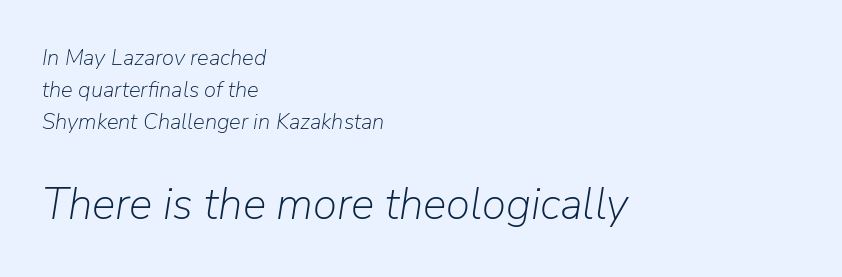
{"italic": "yes", "lean": "right", "slant_degrees": 9, "bold": "no", "weight": "light", "width": "normal", "stroke_contrast": "low", "x_height": "medium", "monospaced": "no", "underline": "no", "align": "left", "line_spacing": "normal", "line_spacing_ratio": 1.46, "letter_spacing": "normal", "letter_spacing_em": 0.0, "larger_block": "second", "size_ratio": 2.0, "glyph_px": 44}
